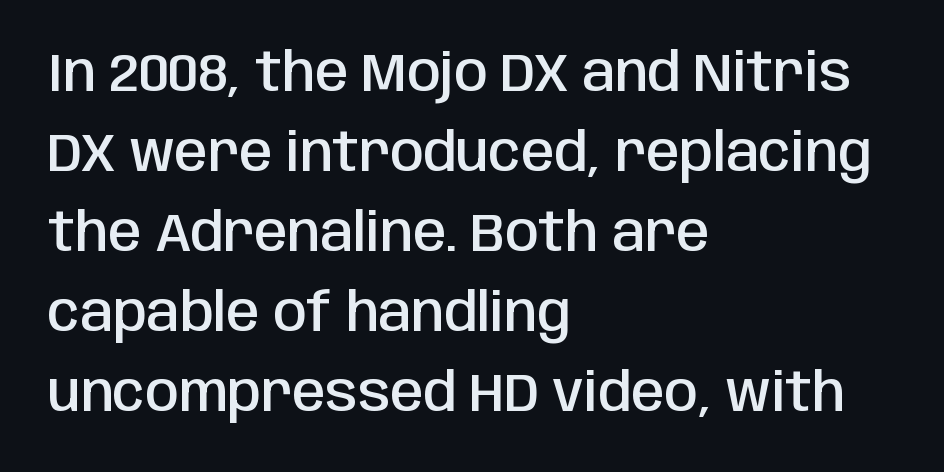
{"serif": "no", "italic": "no", "bold": "semi", "weight": "semibold", "width": "condensed", "stroke_contrast": "low", "x_height": "large", "monospaced": "no", "underline": "no", "align": "left", "line_spacing": "normal", "line_spacing_ratio": 1.48, "letter_spacing": "normal", "letter_spacing_em": 0.0, "glyph_px": 54}
